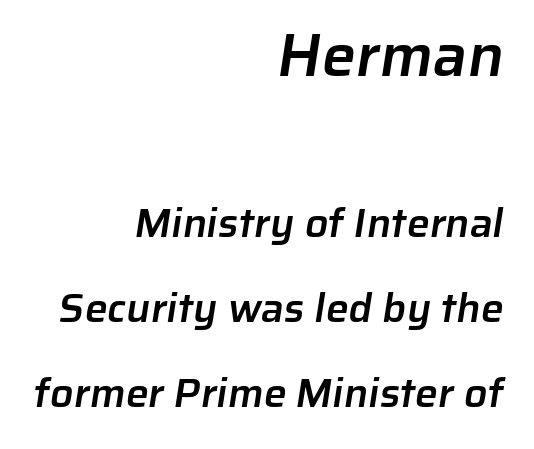
Q: Is the text bold? A: Semi-bold.
Q: Is the typeface a serif or a sans-serif typeface? A: Sans-serif.
Q: Is the text underlined? A: No.
Q: How is the paragraph aligned? A: Right-aligned.
Q: Is the spacing between letters normal or unusually wide? A: Normal.
Q: Is the spacing between lines tight, normal or loose? A: Loose.
Q: Which block of text is set in a larger size, the first (top) or the second (bottom)? A: The first (top) one.
Q: Width (condensed, normal, or wide)? A: Normal.
Q: Stroke contrast? A: Low.
Q: x-height? A: Medium.
Q: Monospaced? A: No.
